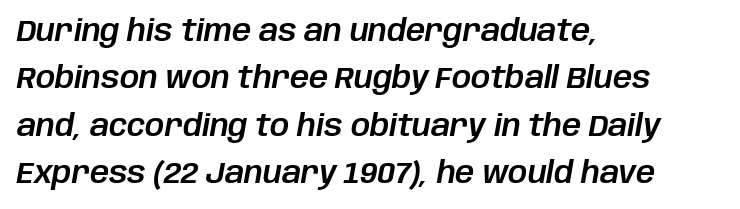
{"italic": "yes", "lean": "right", "slant_degrees": 10, "width": "normal", "stroke_contrast": "low", "x_height": "large", "monospaced": "no", "underline": "no", "align": "left", "line_spacing": "normal", "line_spacing_ratio": 1.58, "letter_spacing": "normal", "letter_spacing_em": 0.0, "glyph_px": 30}
